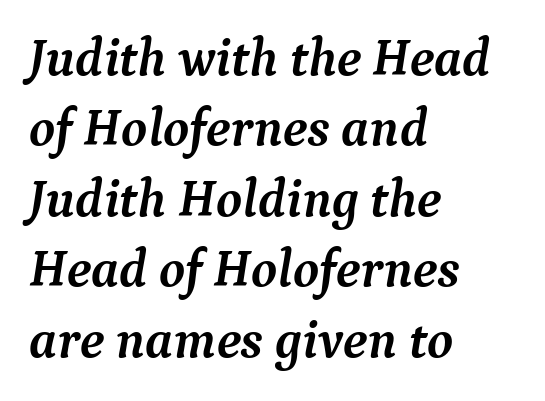
{"serif": "yes", "italic": "yes", "lean": "right", "slant_degrees": 9, "bold": "yes", "weight": "semibold", "width": "normal", "stroke_contrast": "medium", "x_height": "medium", "monospaced": "no", "underline": "no", "align": "left", "line_spacing": "normal", "line_spacing_ratio": 1.33, "letter_spacing": "normal", "letter_spacing_em": 0.0, "glyph_px": 53}
